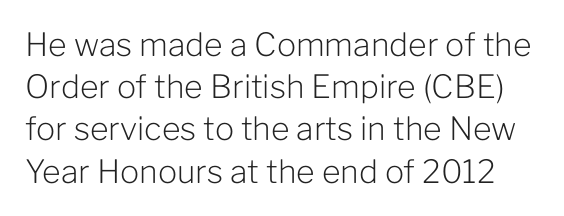
{"serif": "no", "italic": "no", "bold": "no", "weight": "light", "width": "normal", "stroke_contrast": "low", "x_height": "medium", "monospaced": "no", "underline": "no", "line_spacing": "normal", "line_spacing_ratio": 1.32, "letter_spacing": "normal", "letter_spacing_em": 0.0, "glyph_px": 32}
